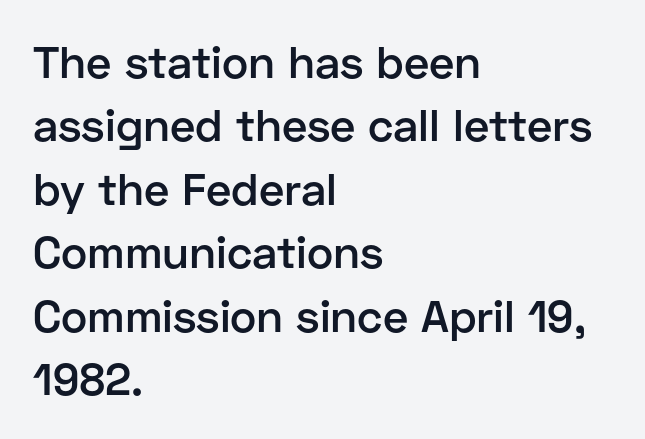
Q: Is the text bold? A: Semi-bold.
Q: Is the text italic (slanted)? A: No, it is upright.
Q: Is the typeface a serif or a sans-serif typeface? A: Sans-serif.
Q: Is the text underlined? A: No.
Q: How is the paragraph aligned? A: Left-aligned.
Q: Is the spacing between letters normal or unusually wide? A: Normal.
Q: Is the spacing between lines tight, normal or loose? A: Normal.
Q: Width (condensed, normal, or wide)? A: Normal.
Q: Stroke contrast? A: Low.
Q: x-height? A: Medium.
Q: Monospaced? A: No.
